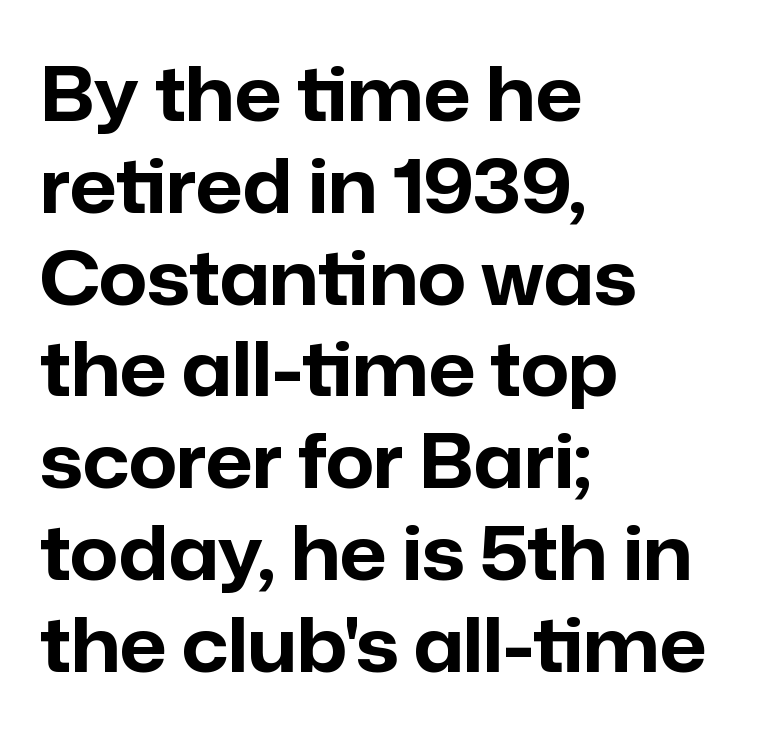
The letters sit at their default tracking, neither squeezed nor spread. Stroke thickness is high; the sample reads as a true bold. These lines were composed using upright roman letters. Here the designer chose a conventional face with non-uniform glyph widths. A typesetter would label this face a sans. The lines in this sample share a left origin and differ only in where they stop.
